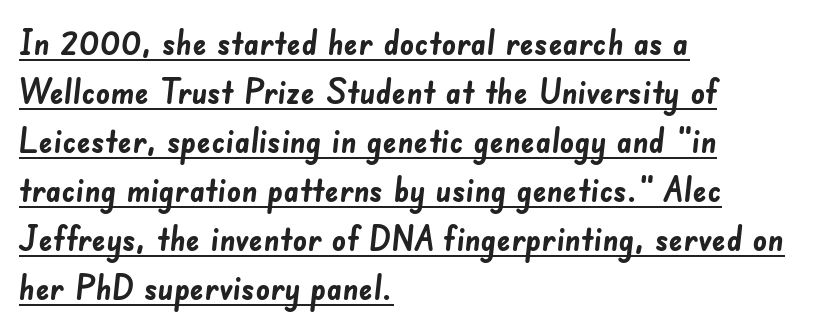
The designer went with a sans here, leaving each stem footless. The block of text has a typical density, with ordinary space between rows. Its strokes are broad and dark, the hallmark of bold type. Note the varied advance widths — an 'i' is clearly narrower than an 'm'. Casual observation: everything's shoved over to the left. This sample carries an underscore along the baseline area.
